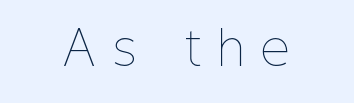
Italic? Not at all — the glyphs are vertical. Short note: letters widely spaced. Quick note: underline off. The weight tops out at a normal text grade.
